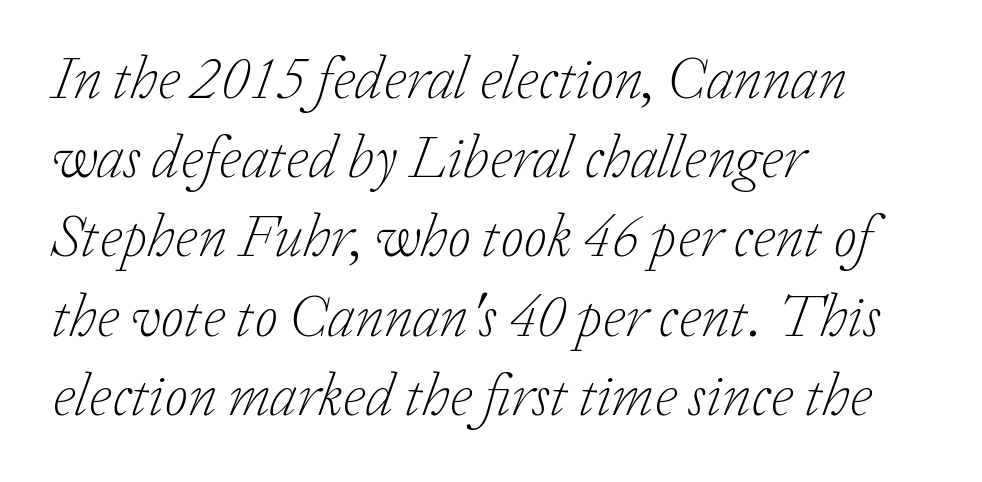
Q: Is the text bold? A: No.
Q: Is the text italic (slanted)? A: Yes, it leans right by about 20 degrees.
Q: Is the typeface a serif or a sans-serif typeface? A: Serif.
Q: Is the text underlined? A: No.
Q: How is the paragraph aligned? A: Left-aligned.
Q: Is the spacing between letters normal or unusually wide? A: Normal.
Q: Is the spacing between lines tight, normal or loose? A: Normal.
Q: Width (condensed, normal, or wide)? A: Normal.
Q: Stroke contrast? A: Low.
Q: x-height? A: Medium.
Q: Monospaced? A: No.
